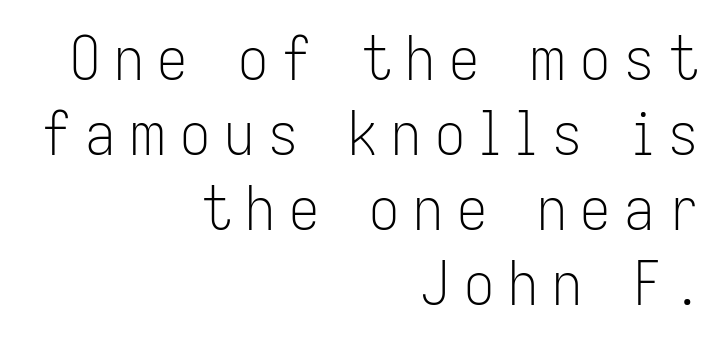
The image shows 60 px light, condensed sans-serif type, upright; set right-aligned, normal line spacing (1.25x), unusually wide letter spacing (+0.23 em), not underlined; low stroke contrast and a medium x-height.
